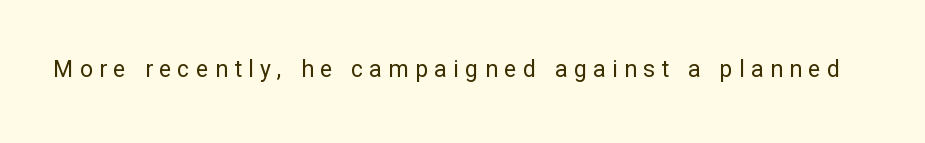
Characters follow at a spacing far wider than the type designer built in. The glyphs are unaccompanied by any horizontal stroke below them. The type sits square on the baseline with zero lean. The font is comparable to plain body text, perhaps lighter.
